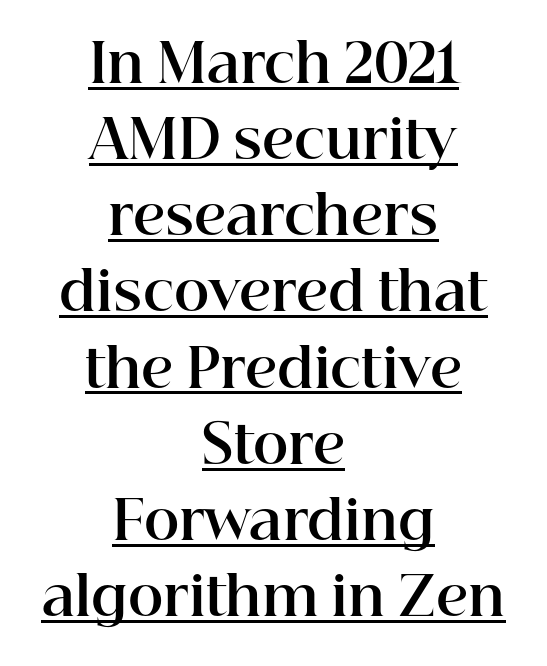
Q: Is the text bold? A: Yes.
Q: Is the text italic (slanted)? A: No, it is upright.
Q: Is the typeface a serif or a sans-serif typeface? A: Serif.
Q: Is the text underlined? A: Yes.
Q: How is the paragraph aligned? A: Centered.
Q: Is the spacing between letters normal or unusually wide? A: Normal.
Q: Is the spacing between lines tight, normal or loose? A: Normal.
Q: Width (condensed, normal, or wide)? A: Normal.
Q: Stroke contrast? A: High.
Q: x-height? A: Medium.
Q: Monospaced? A: No.
